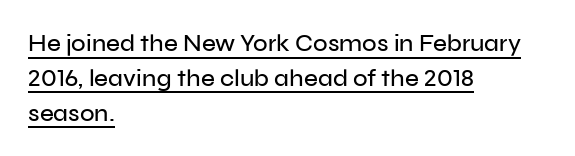
{"italic": "no", "underline": "yes", "align": "left", "line_spacing": "normal", "line_spacing_ratio": 1.45, "letter_spacing": "normal", "letter_spacing_em": 0.0, "glyph_px": 24}
